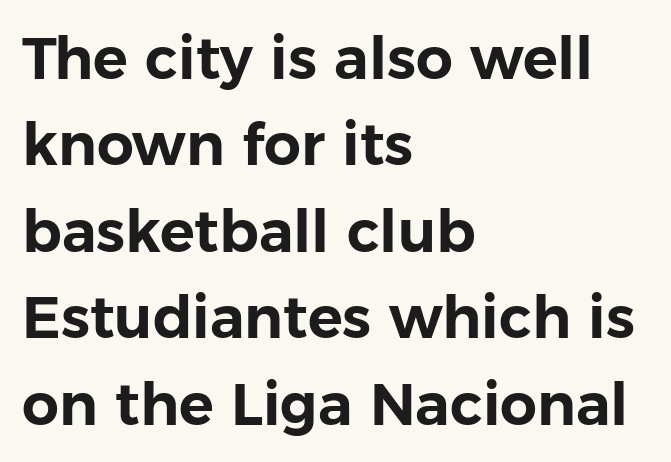
The image shows 58 px sans-serif type, upright; set left-aligned, normal line spacing (1.49x), normal letter spacing, not underlined; low stroke contrast and a medium x-height.
